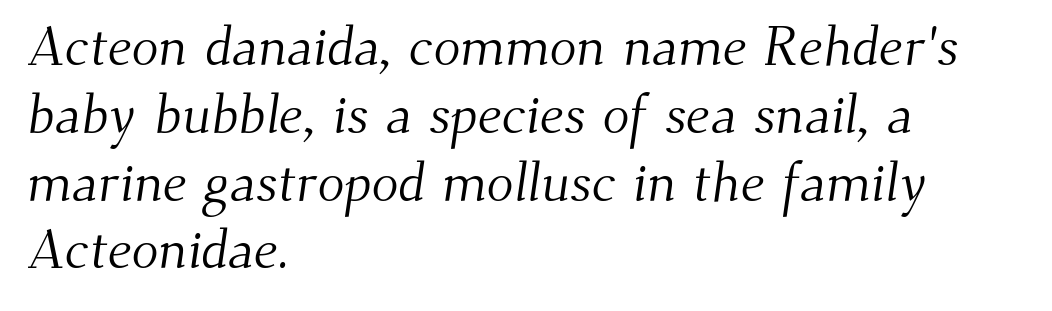
The image shows 56 px light serif type; set left-aligned, line spacing 1.21x, normal letter spacing, not underlined; medium stroke contrast and a small x-height.
